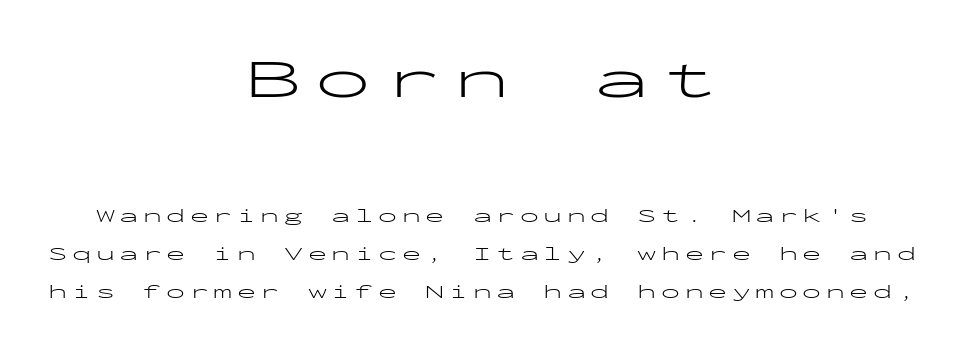
Q: Is the text bold? A: No.
Q: Is the text italic (slanted)? A: No, it is upright.
Q: Is the typeface a serif or a sans-serif typeface? A: Sans-serif.
Q: Is the text underlined? A: No.
Q: How is the paragraph aligned? A: Centered.
Q: Is the spacing between letters normal or unusually wide? A: Unusually wide.
Q: Is the spacing between lines tight, normal or loose? A: Loose.
Q: Which block of text is set in a larger size, the first (top) or the second (bottom)? A: The first (top) one.
Q: Width (condensed, normal, or wide)? A: Wide.
Q: Stroke contrast? A: Low.
Q: x-height? A: Medium.
Q: Monospaced? A: Yes.
